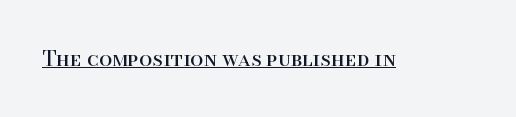
{"italic": "no", "bold": "no", "underline": "yes", "letter_spacing": "normal", "letter_spacing_em": 0.0, "glyph_px": 21}
